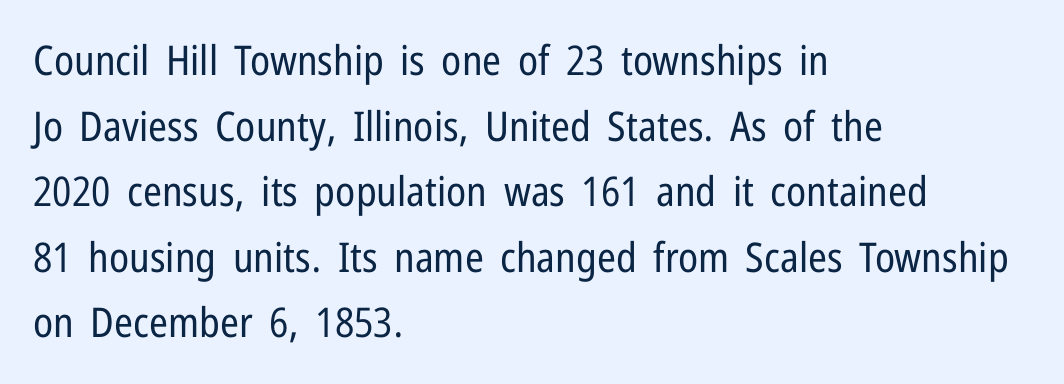
{"serif": "no", "italic": "no", "bold": "no", "weight": "regular", "width": "condensed", "stroke_contrast": "low", "x_height": "medium", "monospaced": "no", "underline": "no", "align": "left", "line_spacing": "normal", "line_spacing_ratio": 1.6, "letter_spacing": "normal", "letter_spacing_em": 0.0, "glyph_px": 41}
